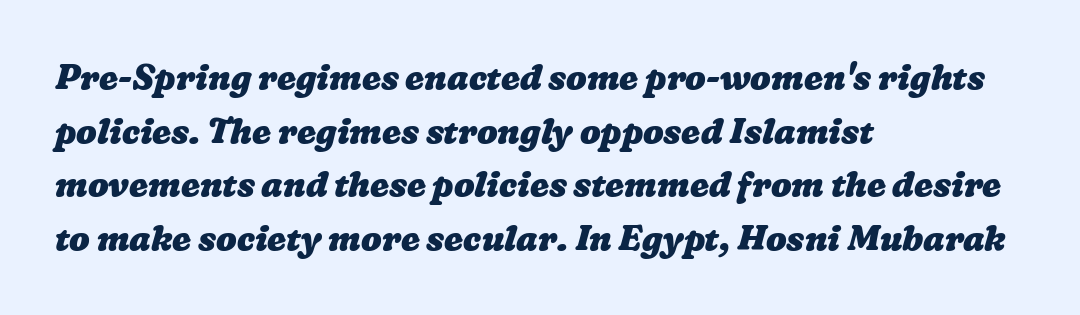
Notice how descenders clear the ascenders below comfortably — that's standard leading. Descenders hang freely into open space. Characters follow at the spacing the type designer built in. Its strokes are broad and dark, the hallmark of bold type. The face used here is proportionally spaced, like ordinary book or web type. Short and long lines alike share a common starting point at left.
